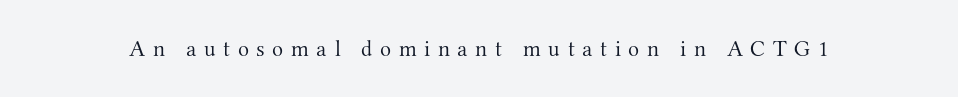
The passage shown has open, widely tracked lettering throughout. Is this a heavy cut? Hardly; it is regular or lighter. The gap between lines stays unmarked. Ordinary non-slanted type is in use.
